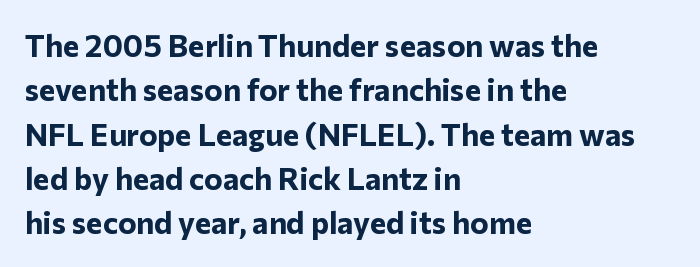
What's the leading like? Ordinary, nothing unusual. These lines were composed using upright roman letters. Nope, no serifs anywhere on these letters. Where is the straight margin? On the left. The rendering uses a bold face; every stroke is thick and dark. Character widths vary here, with narrow letters taking less room than wide ones.
